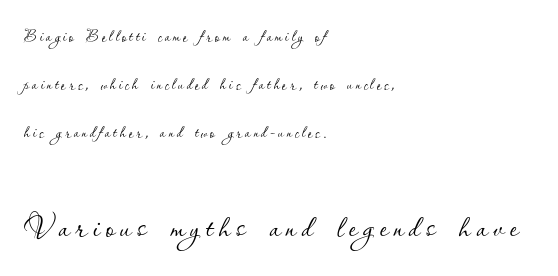
Q: Is the text bold? A: No.
Q: Is the text italic (slanted)? A: Yes.
Q: Is the text underlined? A: No.
Q: How is the paragraph aligned? A: Left-aligned.
Q: Is the spacing between lines tight, normal or loose? A: Loose.
Q: Which block of text is set in a larger size, the first (top) or the second (bottom)? A: The second (bottom) one.
Q: Width (condensed, normal, or wide)? A: Normal.
Q: Stroke contrast? A: Low.
Q: x-height? A: Small.
Q: Monospaced? A: No.
